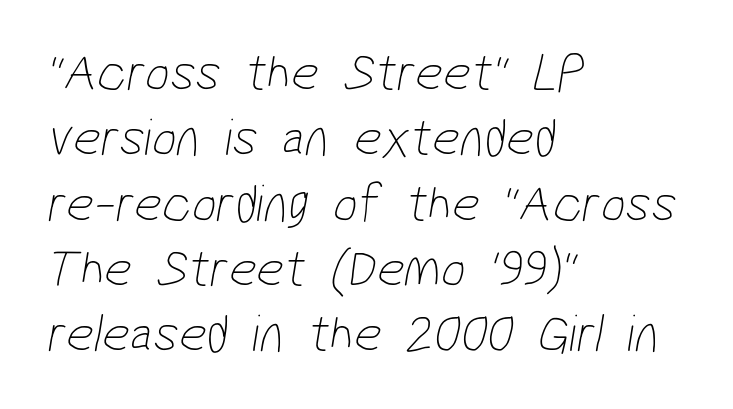
A sans-serif font was chosen for this passage. The rendering uses natural spacing where letterforms have individual widths. A typesetter would call this zero additional tracking. These lines stack with their left ends in a neat column. Ink coverage per letter is moderate at most. The string is rendered with underlining switched off.
